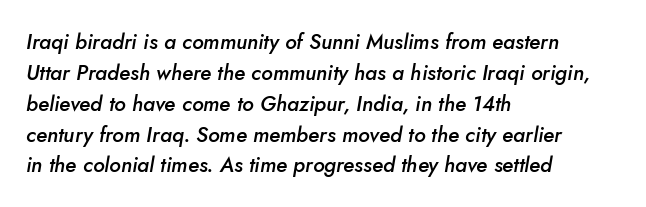
Caption: standard tracking, unaltered. The axis of the letterforms is tilted away from vertical. How heavy is the stroke? Medium-heavy — a semibold, shy of bold. Reading down the block, your eye returns to a fixed left position each line. The gap between lines stays unmarked.
